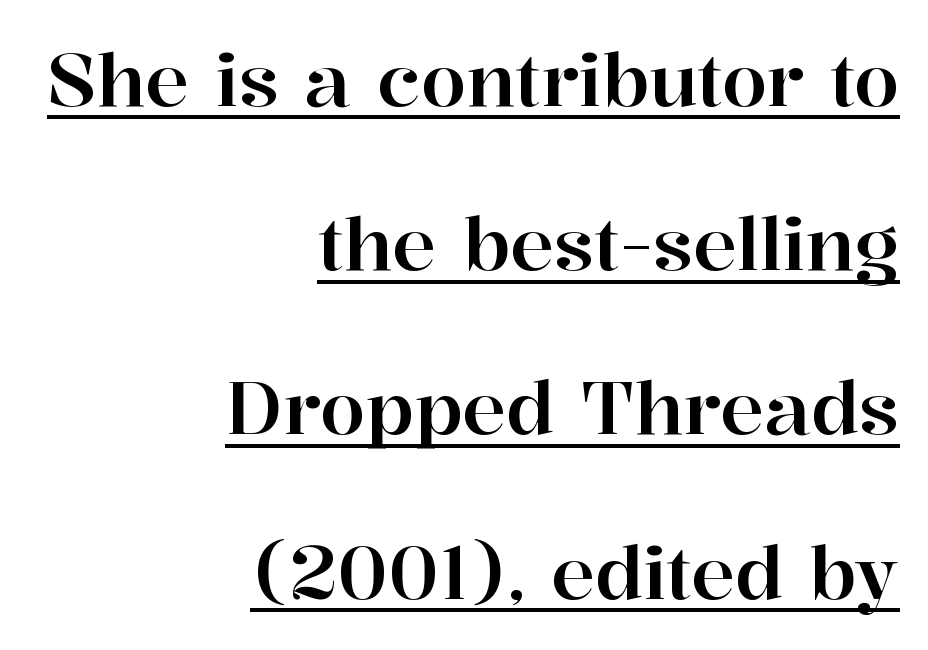
The image shows 73 px serif type, upright; set right-aligned, loose line spacing (2.25x), normal letter spacing, underlined; high stroke contrast and a medium x-height.
